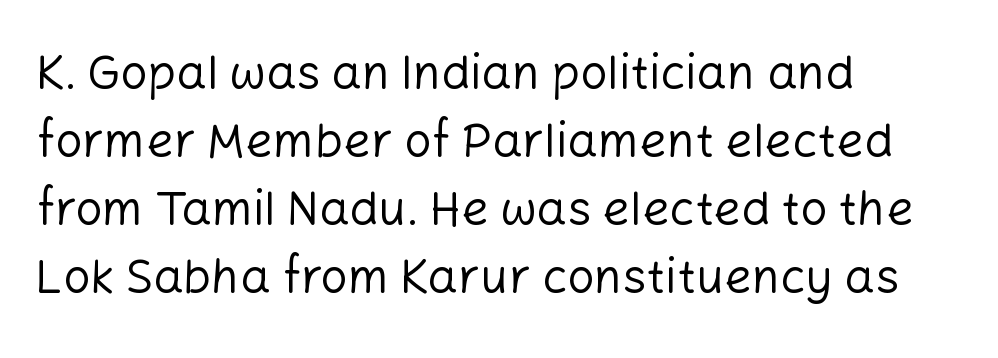
{"serif": "no", "italic": "no", "bold": "no", "weight": "regular", "width": "normal", "stroke_contrast": "low", "x_height": "medium", "monospaced": "no", "underline": "no", "align": "left", "line_spacing": "normal", "line_spacing_ratio": 1.42, "letter_spacing": "normal", "letter_spacing_em": 0.0, "glyph_px": 48}
